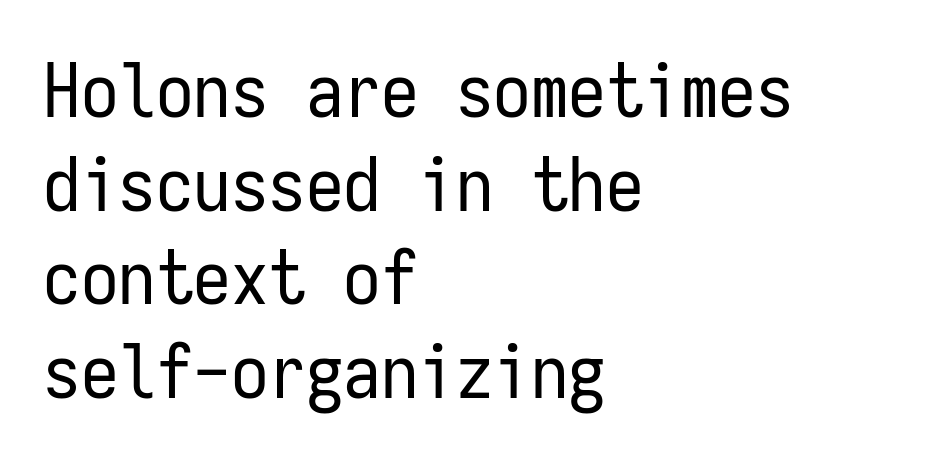
The image shows 75 px regular-weight, condensed sans-serif type, upright, monospaced; set left-aligned, normal line spacing (1.25x), normal letter spacing, not underlined; low stroke contrast and a medium x-height.
